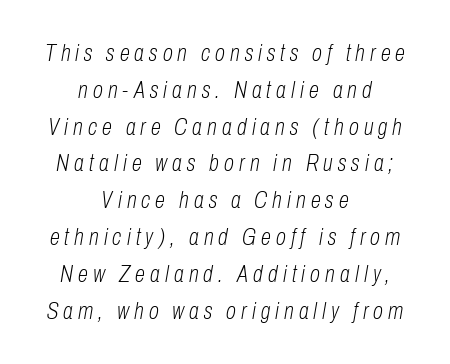
{"italic": "yes", "lean": "right", "slant_degrees": 10, "bold": "no", "underline": "no", "align": "center", "line_spacing": "normal", "line_spacing_ratio": 1.6, "letter_spacing": "wide", "letter_spacing_em": 0.22, "glyph_px": 23}
